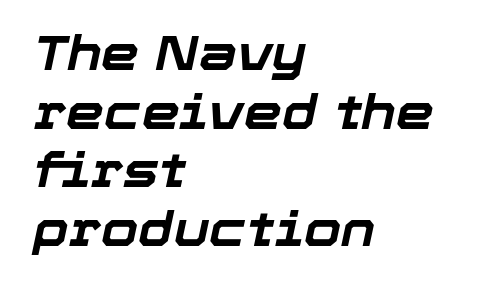
{"italic": "yes", "lean": "right", "slant_degrees": 12, "bold": "yes", "weight": "bold", "width": "normal", "stroke_contrast": "low", "x_height": "medium", "monospaced": "no", "underline": "no", "align": "left", "line_spacing_ratio": 1.22, "letter_spacing": "normal", "letter_spacing_em": 0.0, "glyph_px": 48}
